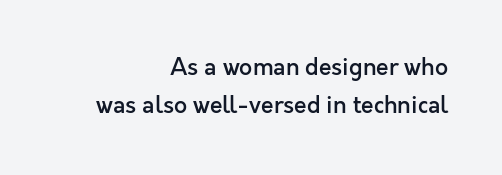
The image shows 23 px text type, upright; set right-aligned, normal line spacing (1.64x), normal letter spacing, not underlined.
